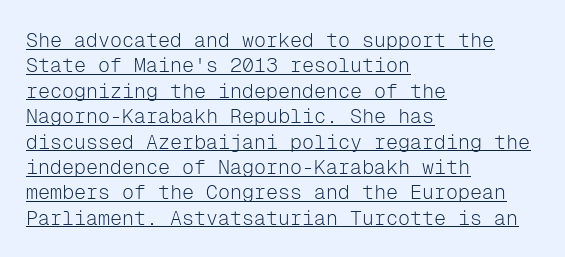
The letterforms sit at book weight or below. The lettering stays uniformly vertical, giving the passage a roman look. Compared with a centered layout, this one pins lines to the left instead. What stands out about the letter spacing? Nothing — it is the standard amount. Somebody hit Ctrl+U on this one — the words are underlined. Notice how descenders clear the ascenders below comfortably — that's standard leading.
